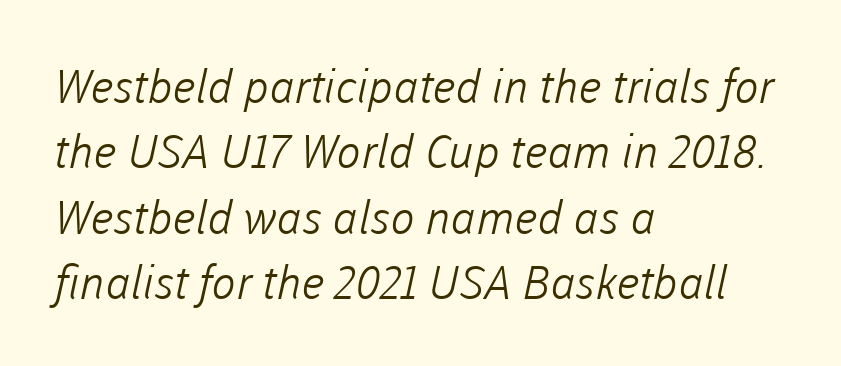
Q: Is the text bold? A: No.
Q: Is the typeface a serif or a sans-serif typeface? A: Sans-serif.
Q: Is the text underlined? A: No.
Q: How is the paragraph aligned? A: Left-aligned.
Q: Is the spacing between letters normal or unusually wide? A: Normal.
Q: Is the spacing between lines tight, normal or loose? A: Normal.
Q: Width (condensed, normal, or wide)? A: Normal.
Q: Stroke contrast? A: Low.
Q: x-height? A: Medium.
Q: Monospaced? A: No.
